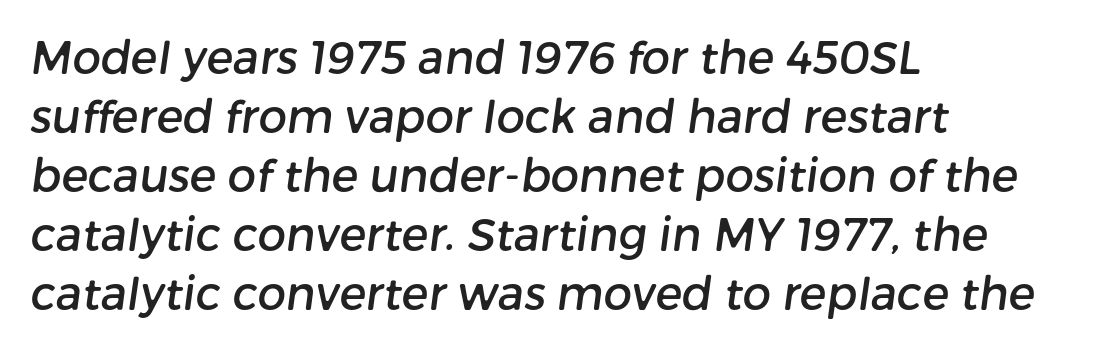
{"serif": "no", "width": "normal", "stroke_contrast": "low", "x_height": "medium", "monospaced": "no", "underline": "no", "align": "left", "line_spacing": "normal", "line_spacing_ratio": 1.31, "letter_spacing": "normal", "letter_spacing_em": 0.0, "glyph_px": 45}
